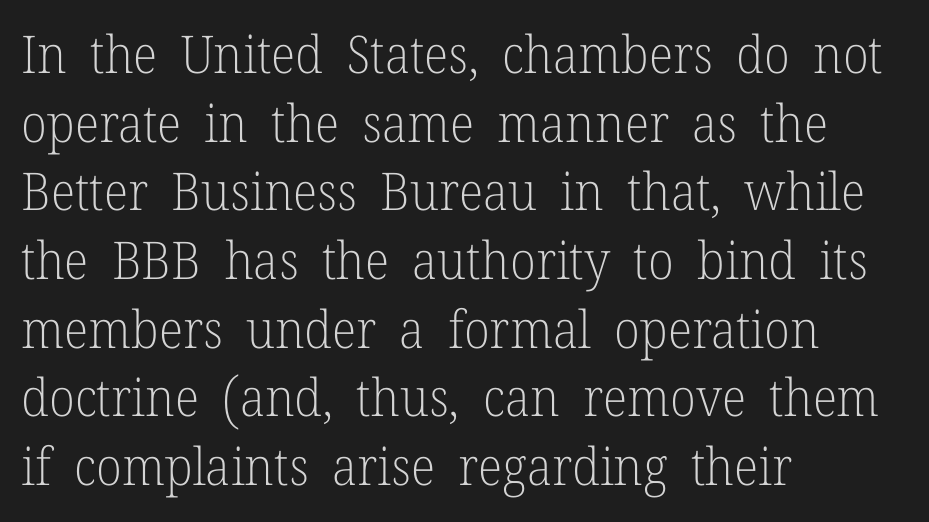
The image shows 52 px light serif type, upright; set left-aligned, normal line spacing (1.32x), normal letter spacing, not underlined; low stroke contrast and a medium x-height.
